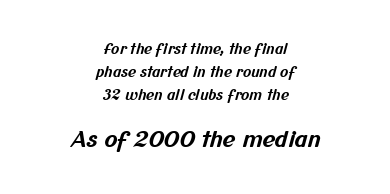
{"bold": "yes", "underline": "no", "align": "center", "line_spacing": "normal", "line_spacing_ratio": 1.63, "letter_spacing": "normal", "letter_spacing_em": 0.0, "larger_block": "second", "size_ratio": 1.57, "glyph_px": 22}
